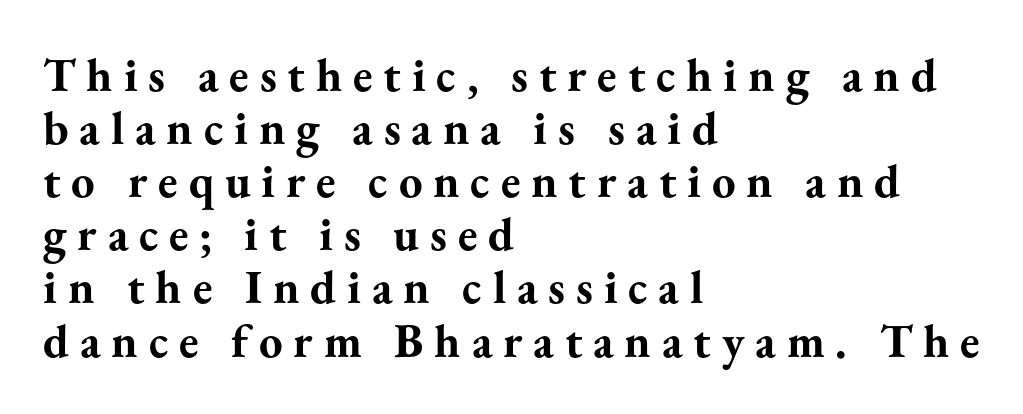
The image shows 47 px bold serif type, upright; set left-aligned, tight line spacing (1.13x), unusually wide letter spacing (+0.23 em), not underlined; medium stroke contrast and a small x-height.
